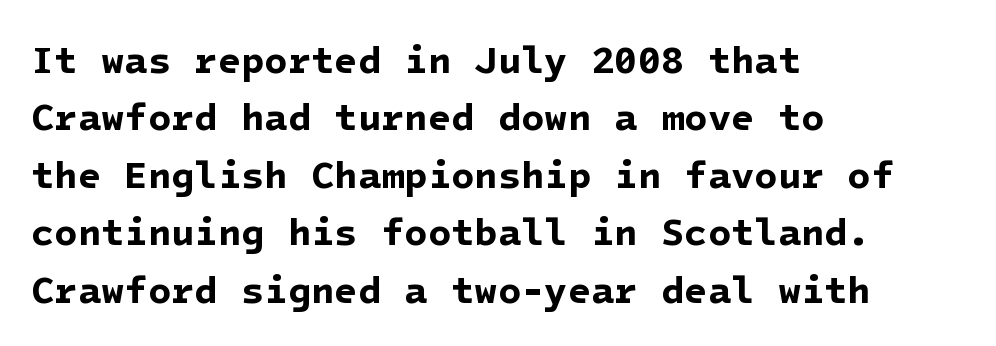
Q: Is the text bold? A: Yes.
Q: Is the typeface a serif or a sans-serif typeface? A: Sans-serif.
Q: Is the text underlined? A: No.
Q: How is the paragraph aligned? A: Left-aligned.
Q: Is the spacing between letters normal or unusually wide? A: Normal.
Q: Is the spacing between lines tight, normal or loose? A: Normal.
Q: Width (condensed, normal, or wide)? A: Normal.
Q: Stroke contrast? A: Low.
Q: x-height? A: Medium.
